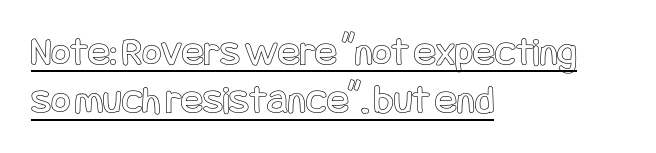
The image shows 41 px condensed type, upright; set left-aligned, line spacing 1.18x, normal letter spacing, underlined; a large x-height.
